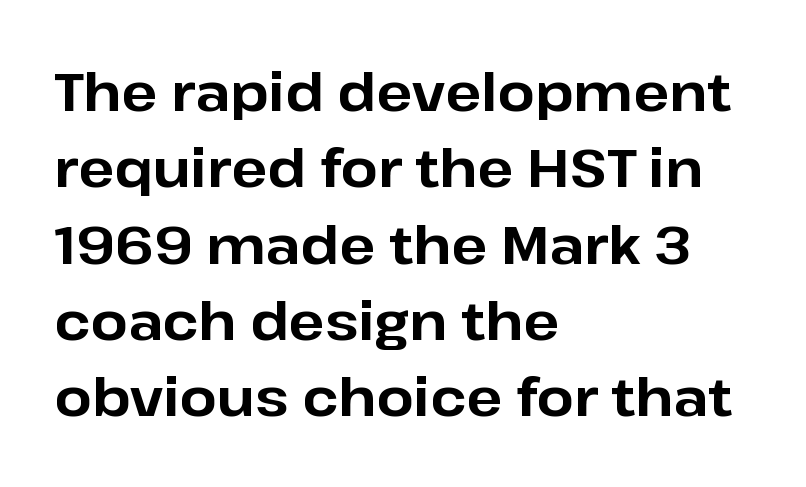
Q: Is the text bold? A: Yes.
Q: Is the text italic (slanted)? A: No, it is upright.
Q: Is the typeface a serif or a sans-serif typeface? A: Sans-serif.
Q: Is the text underlined? A: No.
Q: How is the paragraph aligned? A: Left-aligned.
Q: Is the spacing between letters normal or unusually wide? A: Normal.
Q: Is the spacing between lines tight, normal or loose? A: Normal.
Q: Width (condensed, normal, or wide)? A: Normal.
Q: Stroke contrast? A: Low.
Q: x-height? A: Medium.
Q: Monospaced? A: No.
